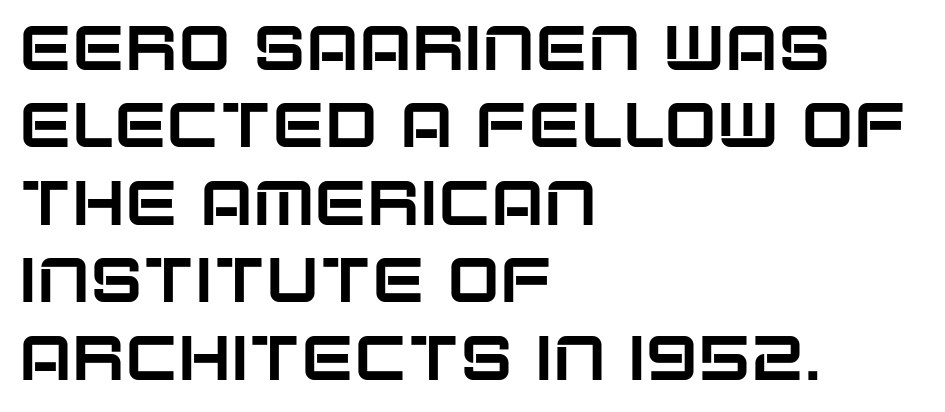
The image shows 63 px sans-serif type, upright; set left-aligned, line spacing 1.23x, normal letter spacing, not underlined; low stroke contrast and a large x-height.
